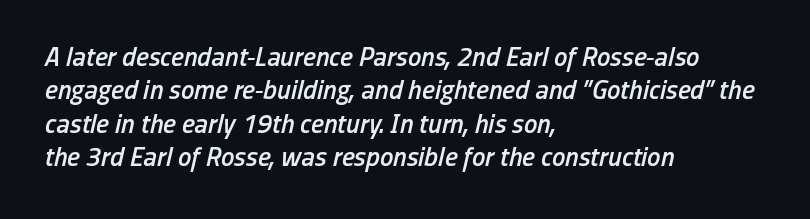
The image shows 27 px text type, italic (leaning right); set left-aligned, line spacing 1.24x, normal letter spacing, not underlined.
